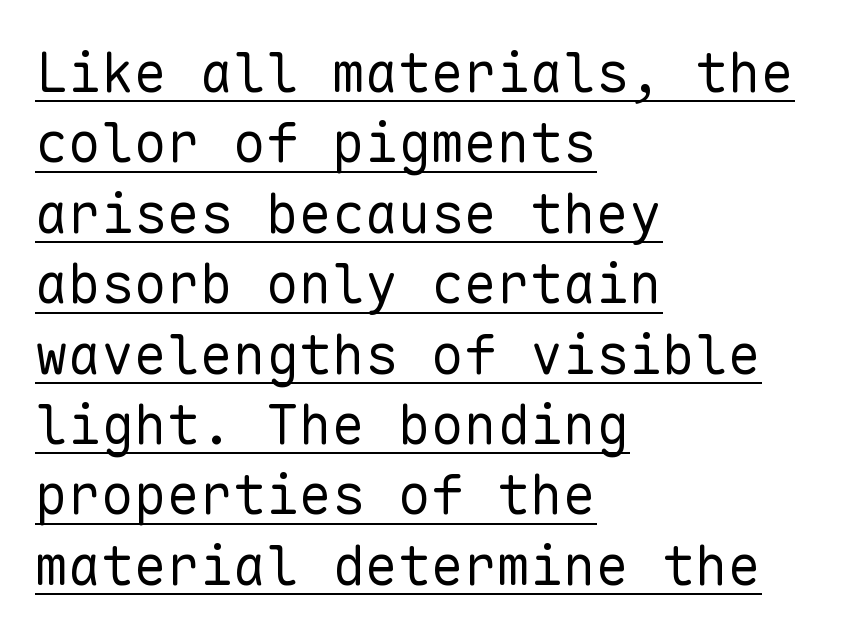
{"serif": "no", "italic": "no", "bold": "no", "weight": "regular", "width": "normal", "stroke_contrast": "low", "x_height": "medium", "monospaced": "yes", "underline": "yes", "align": "left", "line_spacing": "normal", "line_spacing_ratio": 1.28, "letter_spacing": "normal", "letter_spacing_em": 0.0, "glyph_px": 55}
